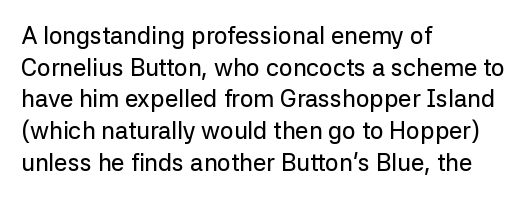
The image shows 24 px text type, upright; set left-aligned, normal line spacing (1.32x), normal letter spacing, not underlined.
